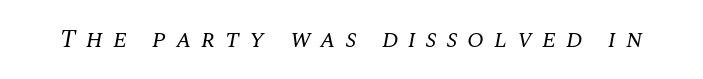
{"italic": "yes", "lean": "right", "slant_degrees": 10, "bold": "no", "underline": "no", "letter_spacing": "wide", "letter_spacing_em": 0.39, "glyph_px": 25}
